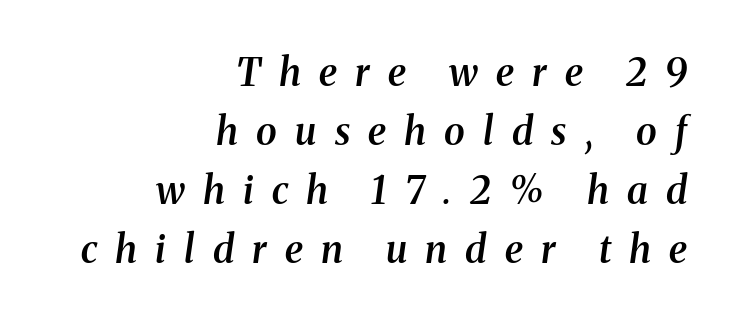
The whole block is typeset with a tilt. The leading is moderate, giving the passage an even texture. The rendering anchors every line to the right-hand side. The tracking jumps out immediately: characters are airy and widely separated. Here the designer chose a conventional face with non-uniform glyph widths. The words here are not underlined.
